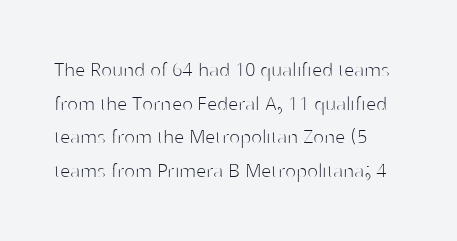
Q: Is the text bold? A: No.
Q: Is the text italic (slanted)? A: No, it is upright.
Q: Is the text underlined? A: No.
Q: How is the paragraph aligned? A: Left-aligned.
Q: Is the spacing between letters normal or unusually wide? A: Normal.
Q: Is the spacing between lines tight, normal or loose? A: Normal.
